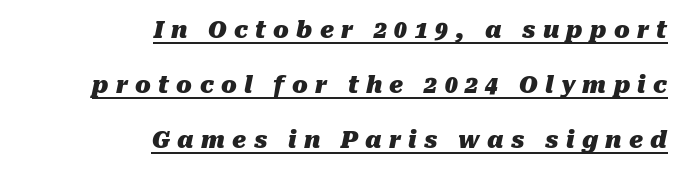
Q: Is the text bold? A: Yes.
Q: Is the text italic (slanted)? A: Yes, it leans right by about 10 degrees.
Q: Is the text underlined? A: Yes.
Q: How is the paragraph aligned? A: Right-aligned.
Q: Is the spacing between letters normal or unusually wide? A: Unusually wide.
Q: Is the spacing between lines tight, normal or loose? A: Loose.
